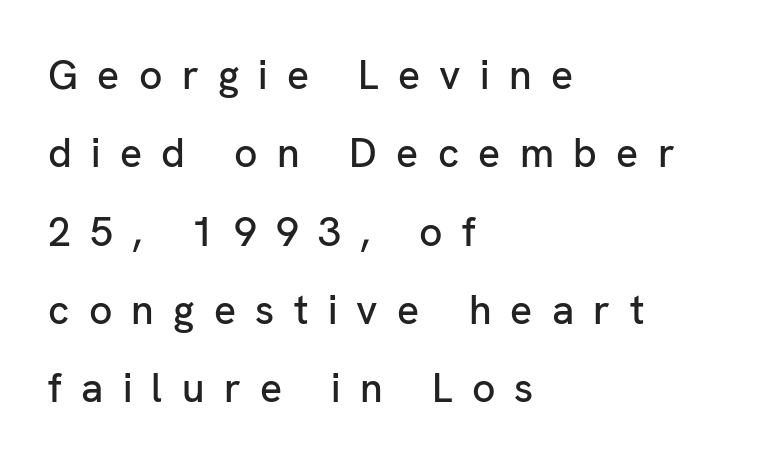
{"serif": "no", "italic": "no", "width": "normal", "stroke_contrast": "low", "x_height": "medium", "monospaced": "no", "underline": "no", "align": "left", "line_spacing": "loose", "line_spacing_ratio": 1.91, "letter_spacing": "wide", "letter_spacing_em": 0.47, "glyph_px": 41}
